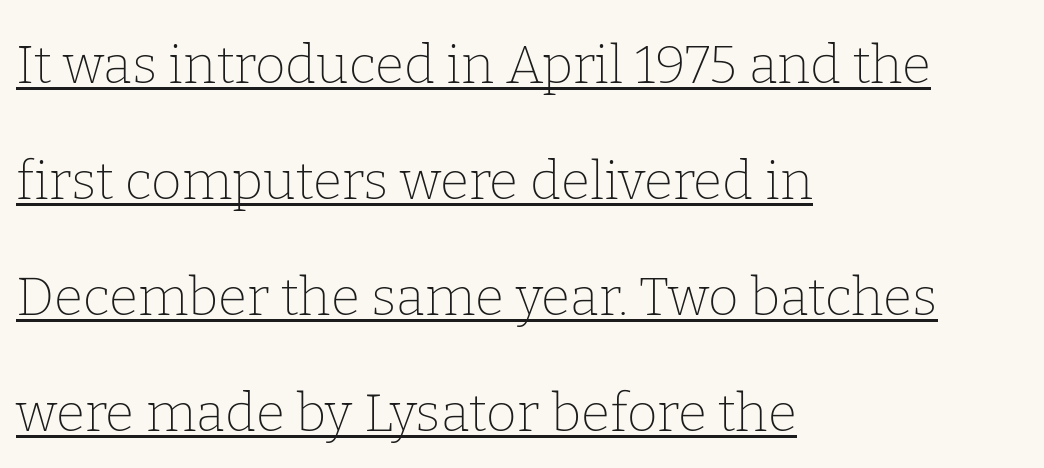
The designer went with a serif here, giving each stem small feet. Italic? Not at all — the glyphs are vertical. Here the designer chose a conventional face with non-uniform glyph widths. The ragged edge is on the right, which tells us the setting is flush left. You can see a thin bar hugging the bottom of the glyphs. A typesetter would call this zero additional tracking.
